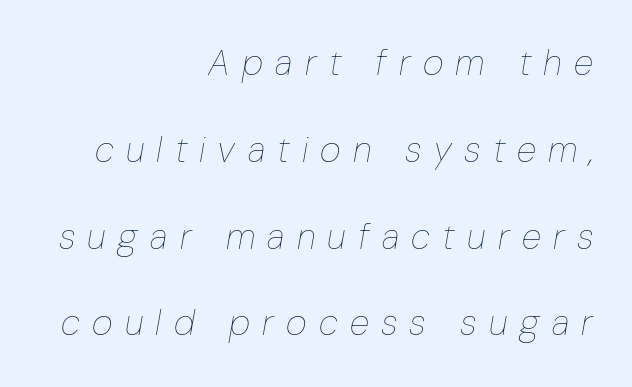
{"italic": "yes", "lean": "right", "slant_degrees": 10, "bold": "no", "weight": "thin", "width": "condensed", "stroke_contrast": "low", "x_height": "medium", "monospaced": "no", "underline": "no", "align": "right", "line_spacing": "loose", "line_spacing_ratio": 2.41, "letter_spacing": "wide", "letter_spacing_em": 0.34, "glyph_px": 36}
